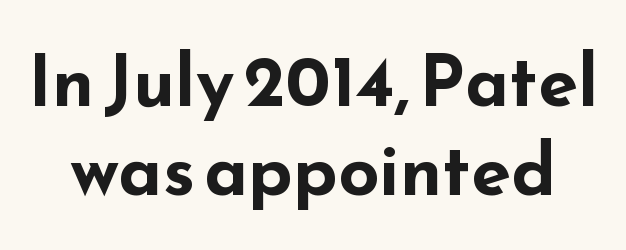
Q: Is the text bold? A: Yes.
Q: Is the text italic (slanted)? A: No, it is upright.
Q: Is the typeface a serif or a sans-serif typeface? A: Sans-serif.
Q: Is the text underlined? A: No.
Q: Is the spacing between letters normal or unusually wide? A: Normal.
Q: Width (condensed, normal, or wide)? A: Wide.
Q: Stroke contrast? A: Low.
Q: x-height? A: Small.
Q: Monospaced? A: No.
